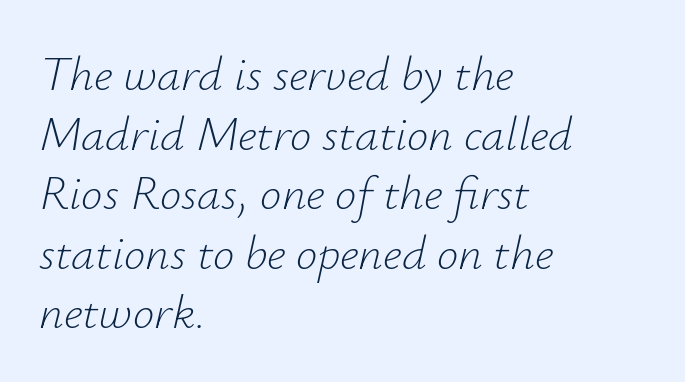
{"italic": "yes", "lean": "right", "slant_degrees": 12, "bold": "no", "weight": "light", "width": "normal", "stroke_contrast": "low", "x_height": "small", "monospaced": "no", "underline": "no", "align": "left", "line_spacing_ratio": 1.24, "letter_spacing": "normal", "letter_spacing_em": 0.0, "glyph_px": 48}
